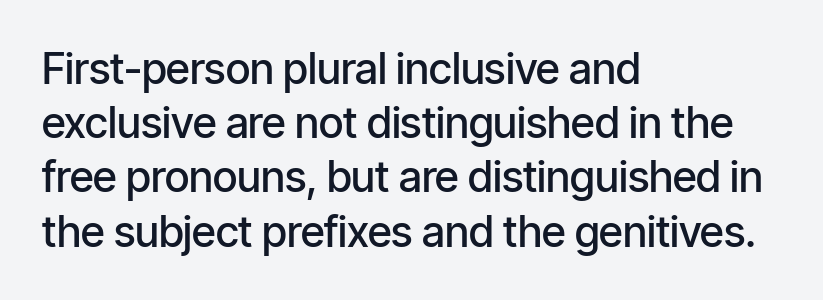
The space beneath each line is pristine and unruled. Grotesque or geometric, the face here clearly has no serifs. The line-height multiplier appears to be the usual default. There is no visible air inserted between adjacent glyphs. This is moderately heavy type, rendered in semibold.
